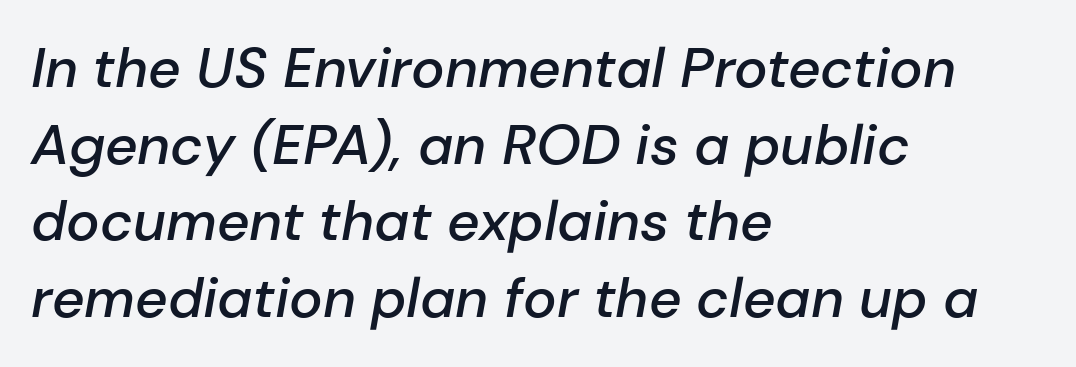
{"italic": "yes", "lean": "right", "slant_degrees": 10, "bold": "semi", "weight": "semibold", "width": "normal", "stroke_contrast": "low", "x_height": "medium", "monospaced": "no", "underline": "no", "align": "left", "line_spacing": "normal", "line_spacing_ratio": 1.37, "letter_spacing": "normal", "letter_spacing_em": 0.0, "glyph_px": 56}
